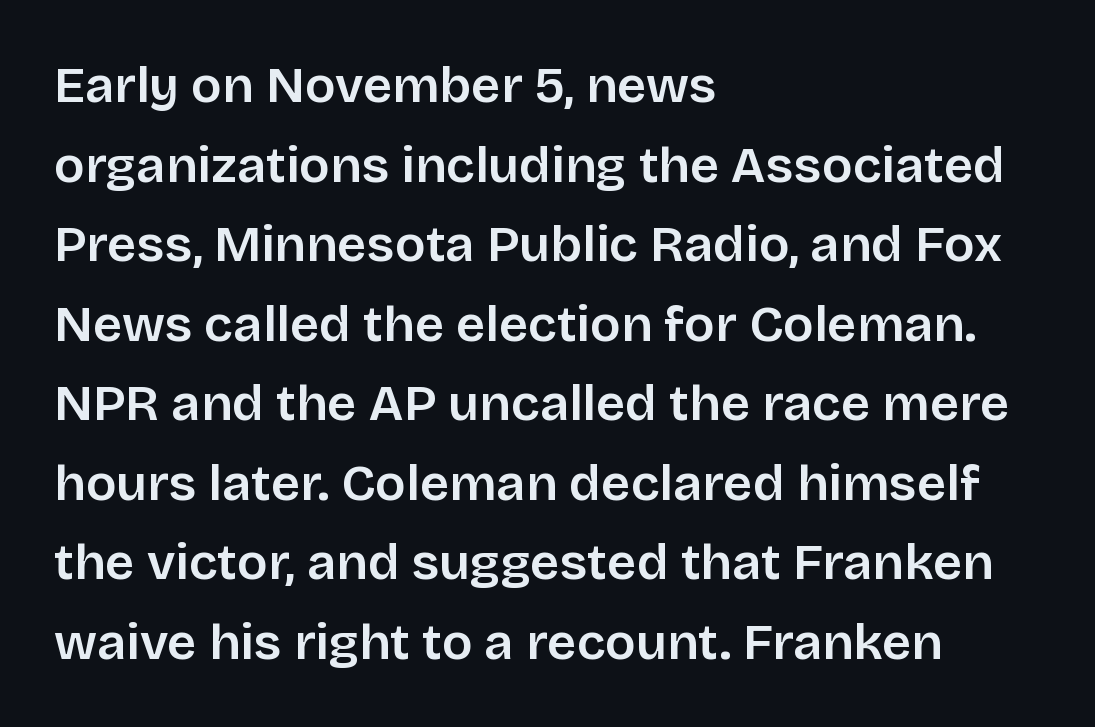
A clean baseline with only descenders dipping below it. This sample is left-justified, so line endings fall wherever the words run out. You could not count columns in this text — the font is proportionally spaced. Designer's note — italics off, roman on. Does the leading feel generous? No, just average. Regarding serifs, this sample does without them.
